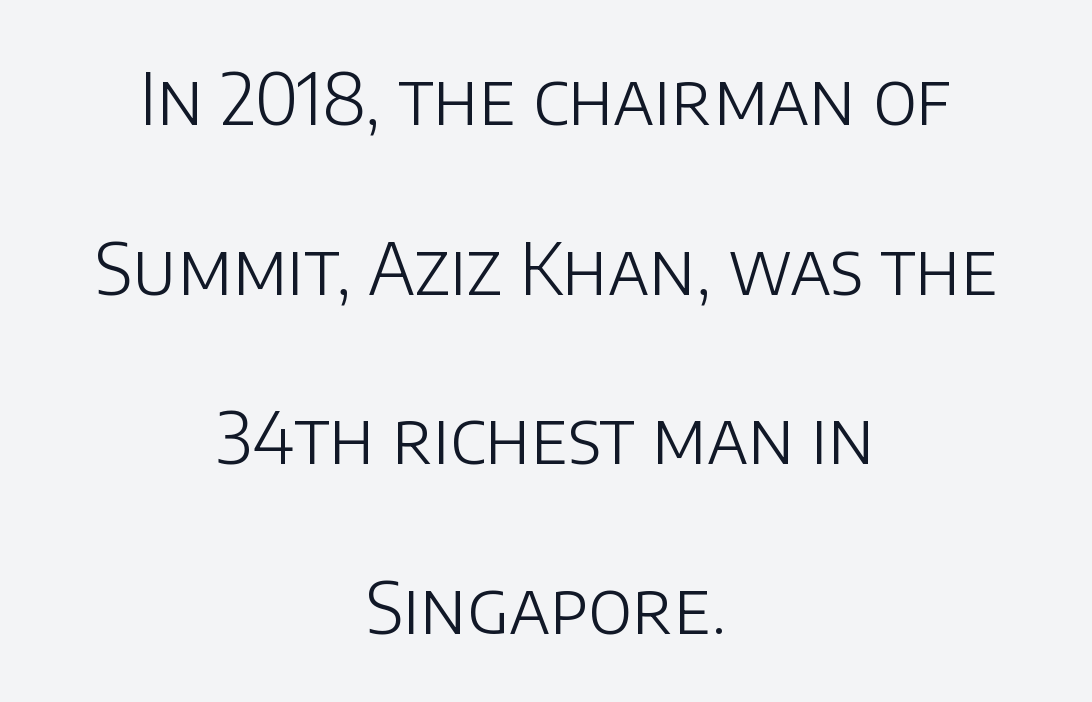
A typesetter would call this zero additional tracking. Heft: none added — not bold. Underlining? Definitely not there. The block of text is sparse from top to bottom, with ample space between rows.
